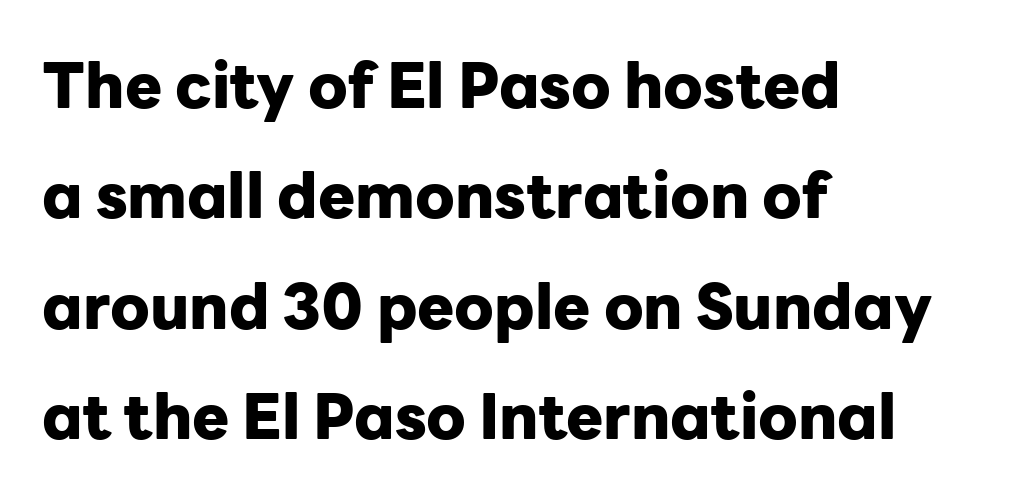
Is the letter spacing exaggerated? No — it looks like the ordinary default. The lines are quadded left. Beneath every word, the page is bare. The passage shown is emphatically bold.
